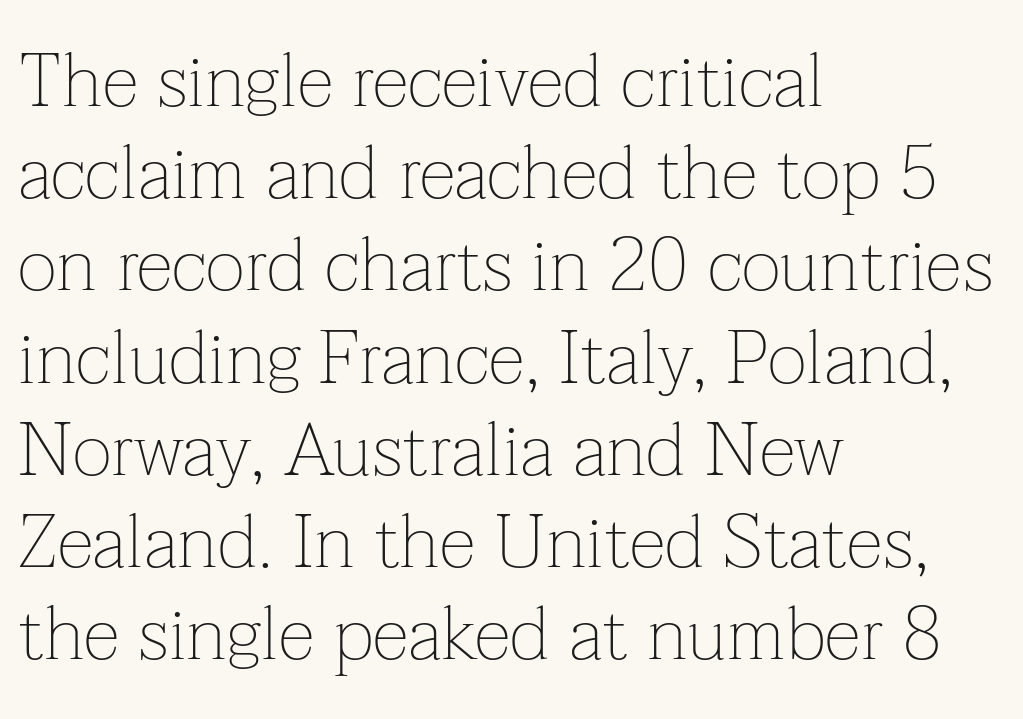
These lines were composed using upright roman letters. The paragraph shown leans on its left margin. Unbolded letterforms with no extra heft. In terms of letterform style, serifs are clearly present.
